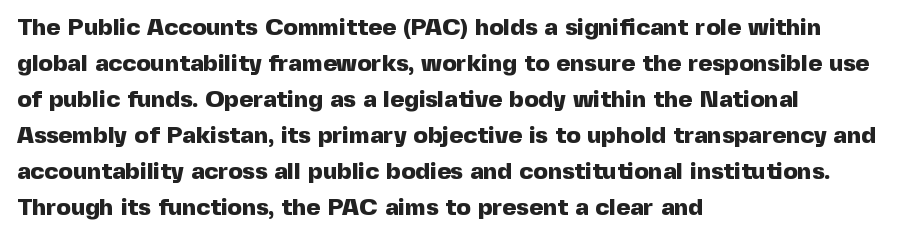
These lines are set flush left with a ragged right edge. Upright lettering throughout. Compared with typical body copy, the letter spacing here is the same. The line-height multiplier appears to be the usual default.
